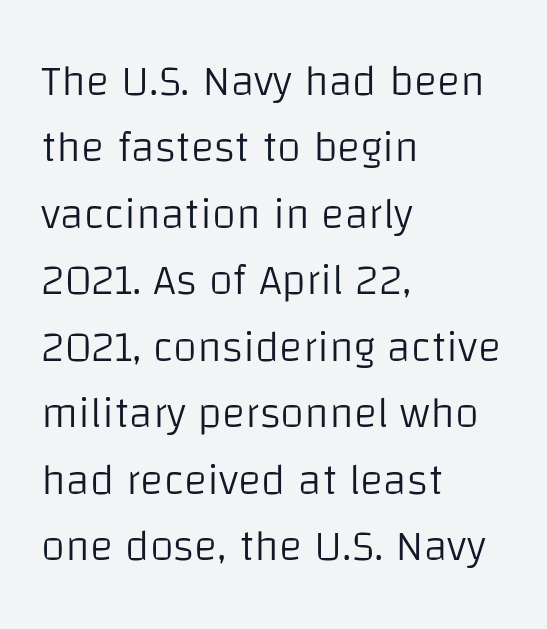
The image shows 44 px light sans-serif type, upright; set left-aligned, normal line spacing (1.51x), normal letter spacing, not underlined; low stroke contrast and a large x-height.
